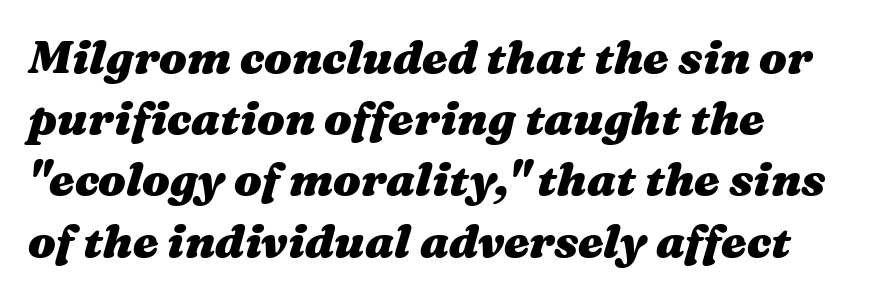
Q: Is the text bold? A: Yes.
Q: Is the text italic (slanted)? A: Yes, it leans right by about 16 degrees.
Q: Is the text underlined? A: No.
Q: How is the paragraph aligned? A: Left-aligned.
Q: Is the spacing between letters normal or unusually wide? A: Normal.
Q: Is the spacing between lines tight, normal or loose? A: Normal.
Q: Width (condensed, normal, or wide)? A: Wide.
Q: Stroke contrast? A: Medium.
Q: x-height? A: Medium.
Q: Monospaced? A: No.
